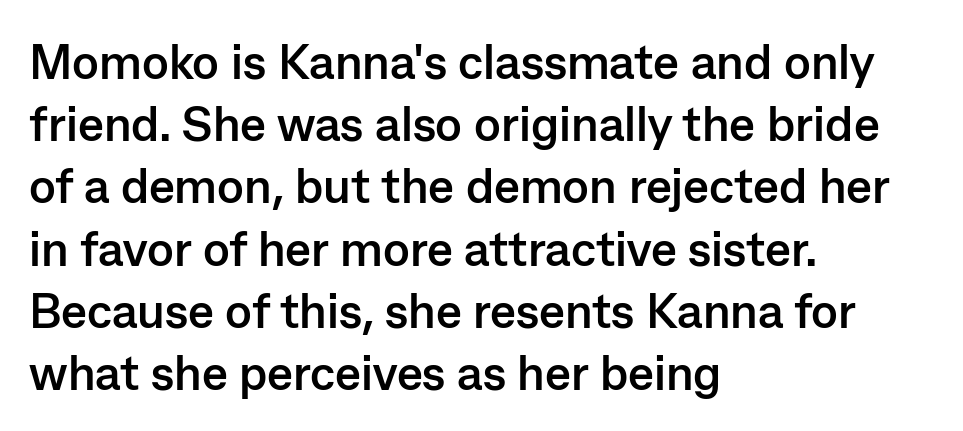
{"serif": "no", "italic": "no", "bold": "yes", "weight": "semibold", "width": "normal", "stroke_contrast": "low", "x_height": "medium", "monospaced": "no", "underline": "no", "align": "left", "line_spacing": "normal", "line_spacing_ratio": 1.27, "letter_spacing": "normal", "letter_spacing_em": 0.0, "glyph_px": 49}
